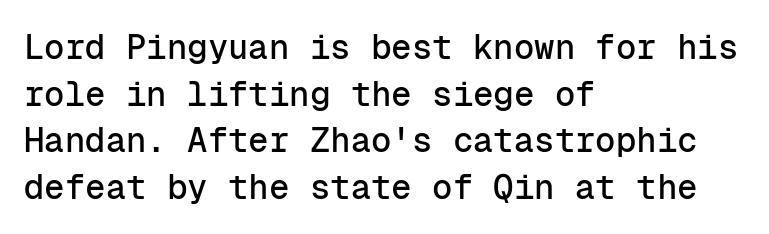
Q: Is the text italic (slanted)? A: No, it is upright.
Q: Is the typeface a serif or a sans-serif typeface? A: Sans-serif.
Q: Is the text underlined? A: No.
Q: How is the paragraph aligned? A: Left-aligned.
Q: Is the spacing between letters normal or unusually wide? A: Normal.
Q: Is the spacing between lines tight, normal or loose? A: Normal.
Q: Width (condensed, normal, or wide)? A: Normal.
Q: Stroke contrast? A: Low.
Q: x-height? A: Medium.
Q: Monospaced? A: Yes.
